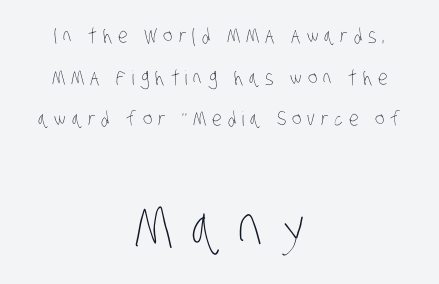
Descenders hang freely into open space. These lines are rendered in a variable-pitch font. The passage is arranged like a title page — every line centered. Compared with typical body copy, the letter spacing here is much looser.
